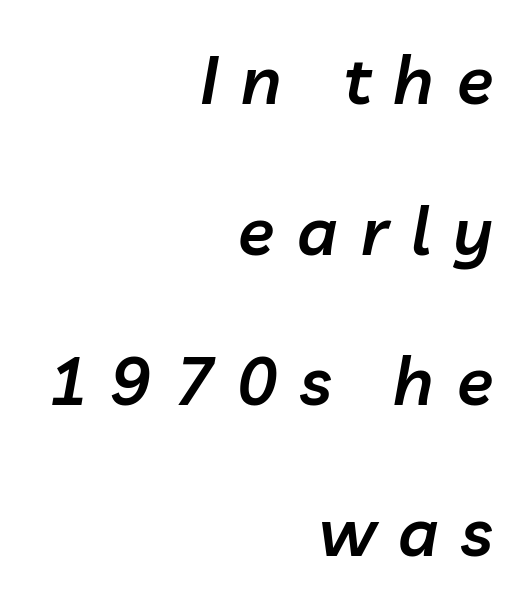
Q: Is the text bold? A: Semi-bold.
Q: Is the text italic (slanted)? A: Yes, it leans right by about 10 degrees.
Q: Is the text underlined? A: No.
Q: How is the paragraph aligned? A: Right-aligned.
Q: Is the spacing between letters normal or unusually wide? A: Unusually wide.
Q: Is the spacing between lines tight, normal or loose? A: Loose.
Q: Width (condensed, normal, or wide)? A: Normal.
Q: Stroke contrast? A: Low.
Q: x-height? A: Medium.
Q: Monospaced? A: No.
